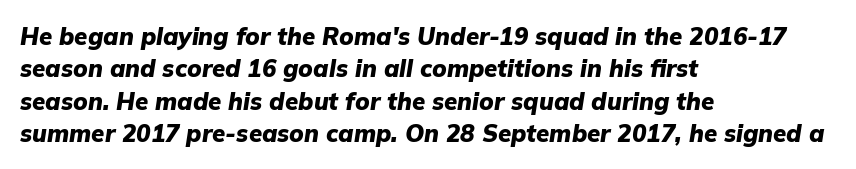
{"italic": "yes", "lean": "right", "slant_degrees": 9, "bold": "yes", "underline": "no", "align": "left", "line_spacing": "normal", "line_spacing_ratio": 1.35, "letter_spacing": "normal", "letter_spacing_em": 0.0, "glyph_px": 24}
